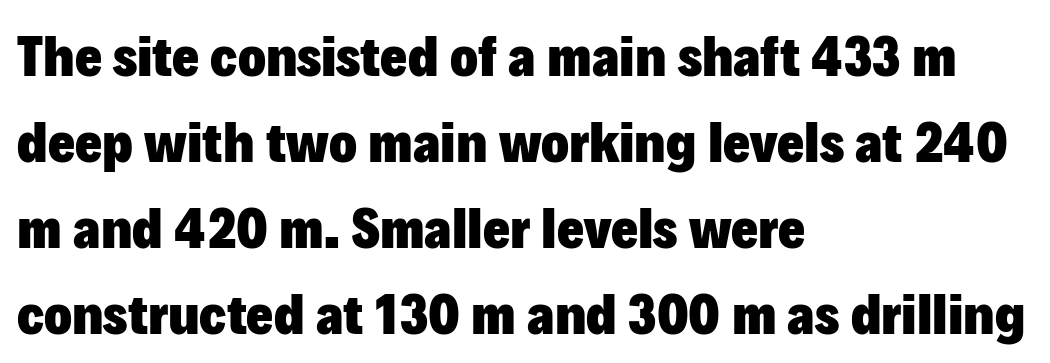
{"serif": "no", "italic": "no", "bold": "yes", "weight": "heavy", "width": "normal", "stroke_contrast": "low", "x_height": "medium", "monospaced": "no", "underline": "no", "align": "left", "line_spacing": "normal", "line_spacing_ratio": 1.48, "letter_spacing": "normal", "letter_spacing_em": 0.0, "glyph_px": 58}
